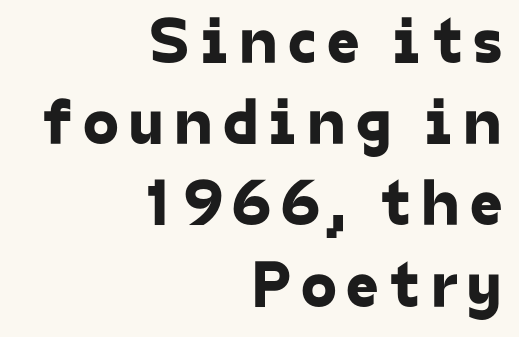
The passage shown is not underscored anywhere. Visually the block forms a straight wall on the right and a jagged coastline on the left. Looks like regular typesetting: each glyph gets only the width it needs. The rows are spaced the way most documents space them. No feet cap the strokes, marking this as sans-serif type.
